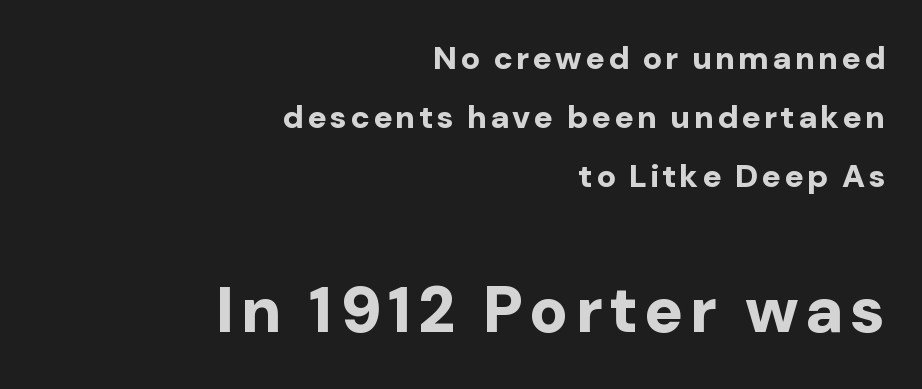
{"serif": "no", "italic": "no", "bold": "yes", "weight": "bold", "width": "normal", "stroke_contrast": "low", "x_height": "medium", "monospaced": "no", "underline": "no", "align": "right", "line_spacing_ratio": 1.85, "larger_block": "second", "size_ratio": 2.03, "glyph_px": 65}
